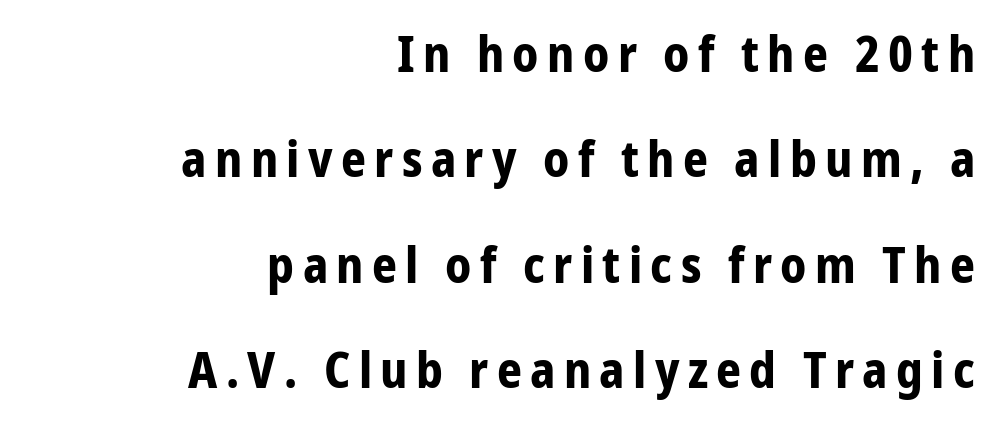
The image shows 49 px bold, condensed sans-serif type, upright; set right-aligned, loose line spacing (2.15x), not underlined; low stroke contrast and a medium x-height.
